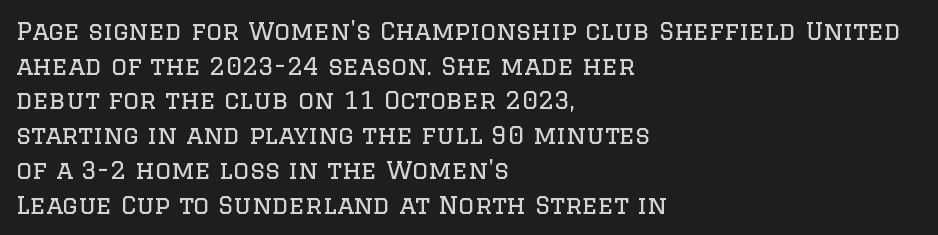
Q: Is the text bold? A: No.
Q: Is the text italic (slanted)? A: No, it is upright.
Q: Is the text underlined? A: No.
Q: How is the paragraph aligned? A: Left-aligned.
Q: Is the spacing between letters normal or unusually wide? A: Normal.
Q: Is the spacing between lines tight, normal or loose? A: Normal.
